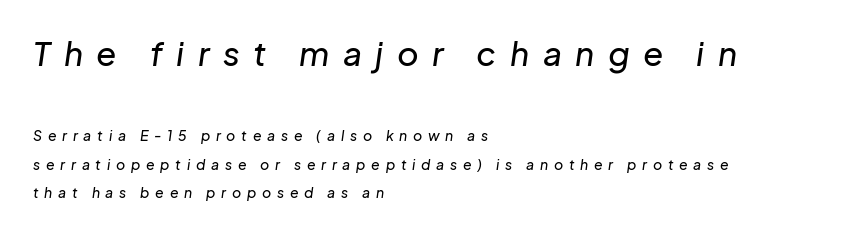
Q: Is the text italic (slanted)? A: Yes, it leans right by about 8 degrees.
Q: Is the text underlined? A: No.
Q: How is the paragraph aligned? A: Left-aligned.
Q: Is the spacing between letters normal or unusually wide? A: Unusually wide.
Q: Is the spacing between lines tight, normal or loose? A: Loose.
Q: Which block of text is set in a larger size, the first (top) or the second (bottom)? A: The first (top) one.
Q: Width (condensed, normal, or wide)? A: Normal.
Q: Stroke contrast? A: Low.
Q: x-height? A: Medium.
Q: Monospaced? A: No.
